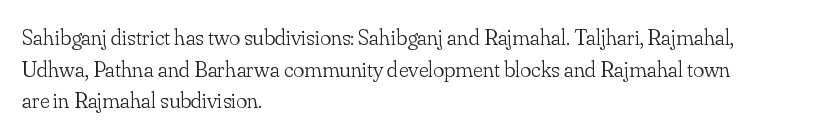
The strokes are not fattened; the text isn't bold. Beneath every word, the page is bare. Every row of glyphs begins at an identical x-position on the left. In terms of posture, this sample is upright.
